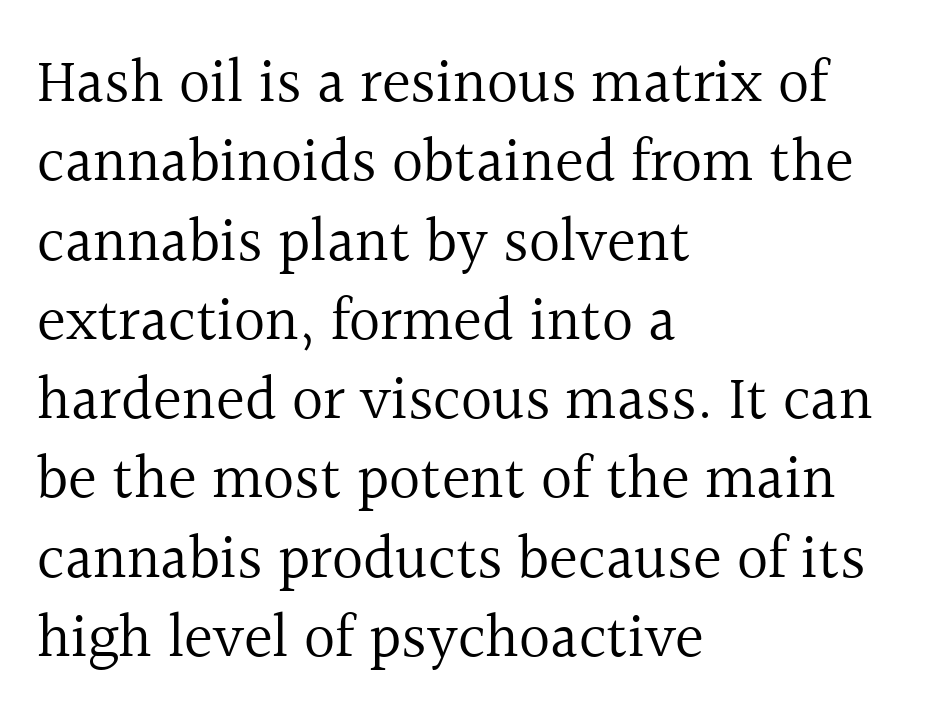
Q: Is the text bold? A: No.
Q: Is the text italic (slanted)? A: No, it is upright.
Q: Is the typeface a serif or a sans-serif typeface? A: Serif.
Q: Is the text underlined? A: No.
Q: How is the paragraph aligned? A: Left-aligned.
Q: Is the spacing between letters normal or unusually wide? A: Normal.
Q: Is the spacing between lines tight, normal or loose? A: Normal.
Q: Width (condensed, normal, or wide)? A: Normal.
Q: x-height? A: Medium.
Q: Monospaced? A: No.
